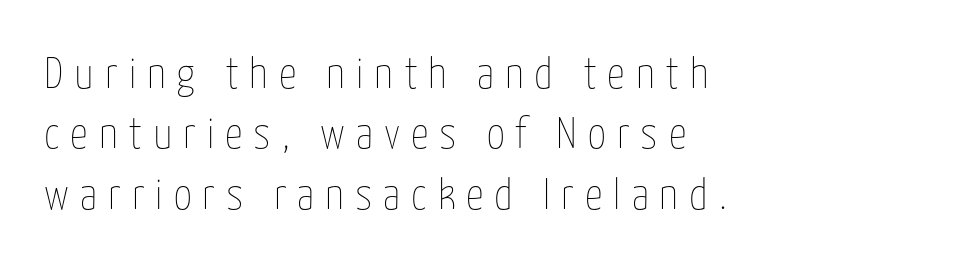
This sample uses an upright cut, with every glyph sitting square on the baseline. Does the copy run flush right? No — it runs flush left. No heavy texture on the line: the type isn't bold. Each word looks stretched out because of the extra space between its letters. If you measured baseline to baseline, you'd find a middling distance. Unmarked baselines from the first word to the last.
